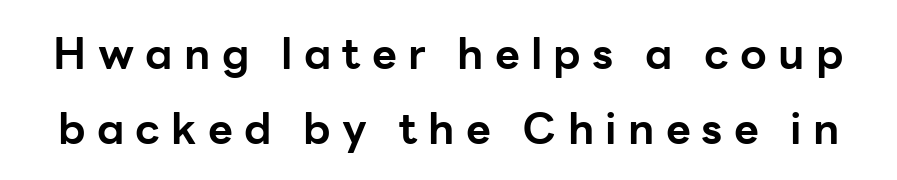
The image shows 43 px bold sans-serif type, upright; set line spacing 1.75x, unusually wide letter spacing (+0.26 em), not underlined; low stroke contrast and a medium x-height.
